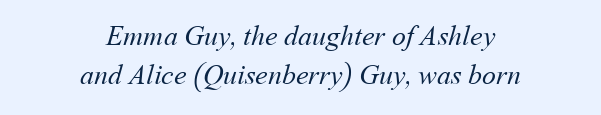
{"bold": "no", "weight": "regular", "width": "normal", "stroke_contrast": "medium", "x_height": "medium", "monospaced": "no", "underline": "no", "align": "center", "line_spacing": "normal", "line_spacing_ratio": 1.39, "letter_spacing": "normal", "letter_spacing_em": 0.0, "glyph_px": 28}
